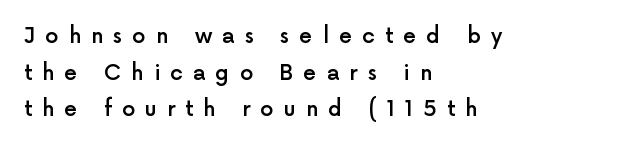
The image shows 21 px text type, upright; set left-aligned, line spacing 1.74x, unusually wide letter spacing (+0.48 em), not underlined.
